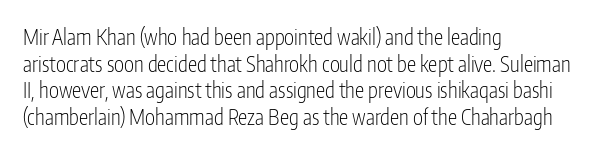
The image shows 21 px text type, upright; set left-aligned, normal line spacing (1.27x), normal letter spacing, not underlined.
